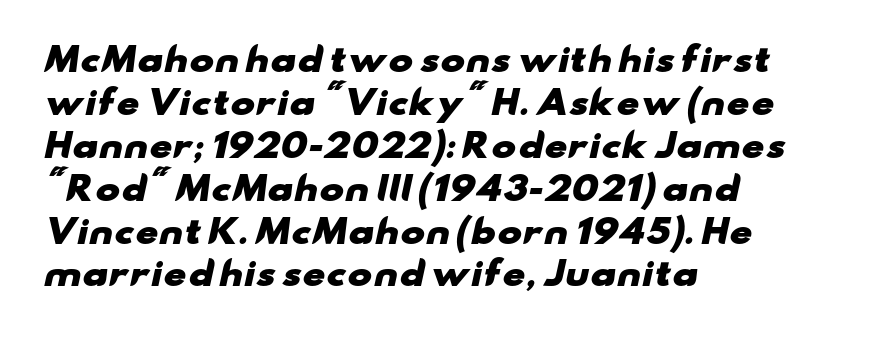
{"serif": "no", "bold": "yes", "weight": "heavy", "width": "wide", "stroke_contrast": "low", "x_height": "small", "monospaced": "no", "underline": "no", "align": "left", "line_spacing": "normal", "line_spacing_ratio": 1.3, "letter_spacing": "normal", "letter_spacing_em": 0.0, "glyph_px": 33}
